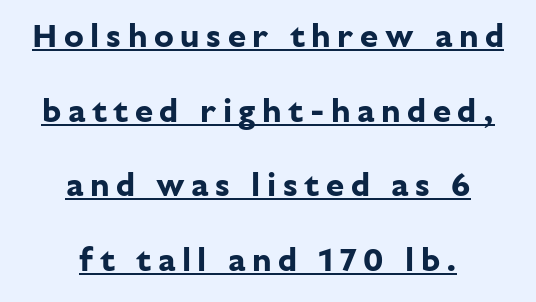
Whoever set this chose breathing room over compactness in the vertical rhythm. Is this a fixed-width face? No — the glyphs have proportional, varying widths. Looks like someone drew a line under every word here. Does the weight exceed regular? Yes, all the way to bold.
